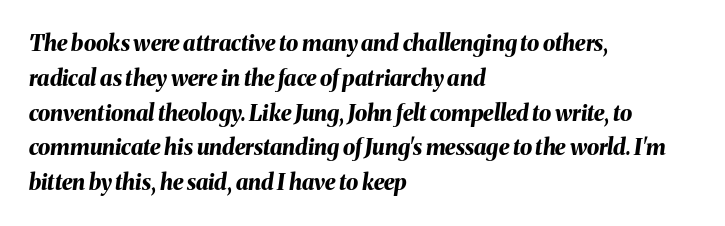
Q: Is the text bold? A: Yes.
Q: Is the text italic (slanted)? A: Yes, it leans right by about 8 degrees.
Q: Is the text underlined? A: No.
Q: How is the paragraph aligned? A: Left-aligned.
Q: Is the spacing between letters normal or unusually wide? A: Normal.
Q: Is the spacing between lines tight, normal or loose? A: Normal.
